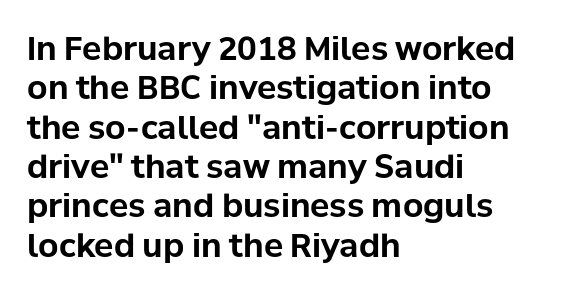
Quick note: underline off. Line starts are locked; line ends wander. Each letter keeps its own natural width here, so spacing adapts to shape. Its strokes are broad and dark, the hallmark of bold type.
